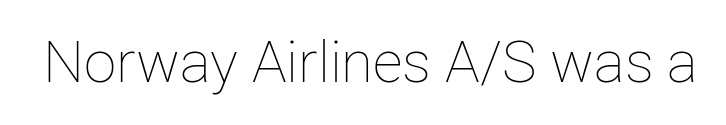
The image shows 58 px thin type, upright; set normal letter spacing, not underlined; low stroke contrast and a medium x-height.
